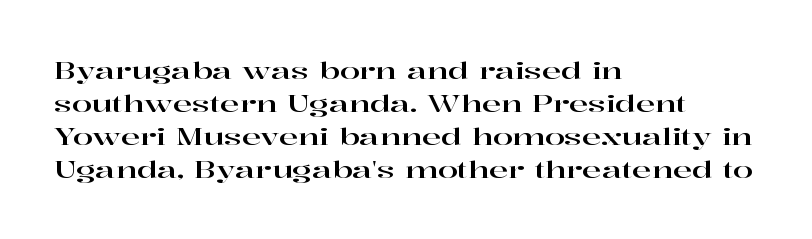
The image shows 23 px text type, upright; set left-aligned, normal line spacing (1.43x), normal letter spacing, not underlined.
